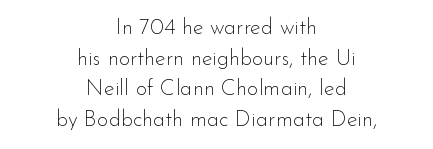
Both edges are ragged and mirror each other, which tells us the setting is centered. The space beneath each line is pristine and unruled. The typesetting does not lean heavy: it is not bold. The passage shown stacks its lines at a standard gap. The gaps between neighbouring characters are ordinary and unremarkable.
